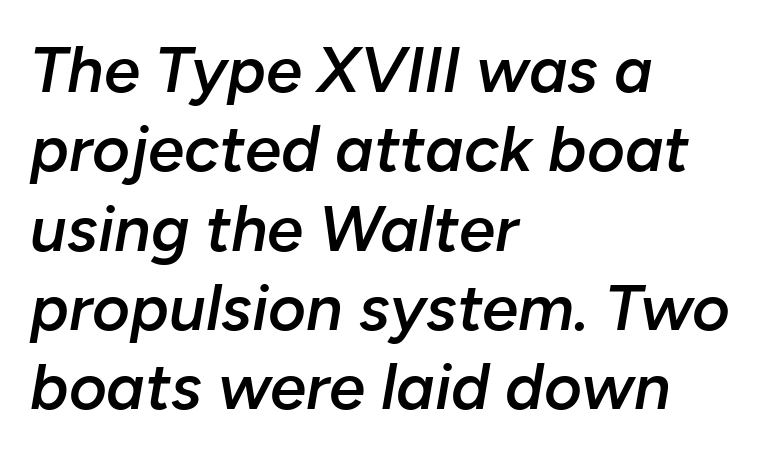
Underlining? Definitely not there. Caption: semibold face, moderately heavy strokes. Character widths vary here, with narrow letters taking less room than wide ones. Caption: multi-line text, flush left, ragged right.
